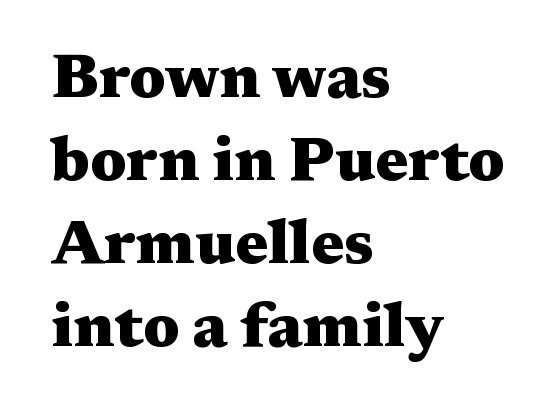
The image shows 62 px heavy, wide serif type, upright; set left-aligned, normal line spacing (1.34x), normal letter spacing, not underlined; medium stroke contrast and a medium x-height.
